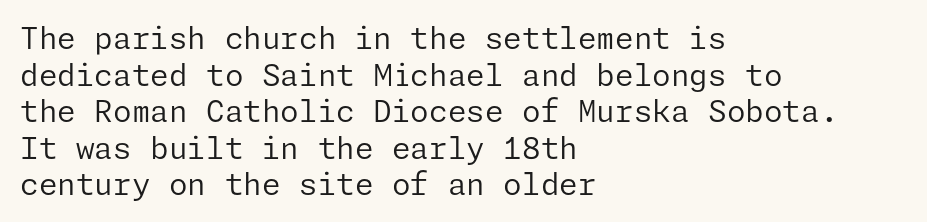
Q: Is the text bold? A: No.
Q: Is the text italic (slanted)? A: No, it is upright.
Q: Is the typeface a serif or a sans-serif typeface? A: Sans-serif.
Q: Is the text underlined? A: No.
Q: How is the paragraph aligned? A: Left-aligned.
Q: Is the spacing between letters normal or unusually wide? A: Normal.
Q: Width (condensed, normal, or wide)? A: Normal.
Q: Stroke contrast? A: Low.
Q: x-height? A: Medium.
